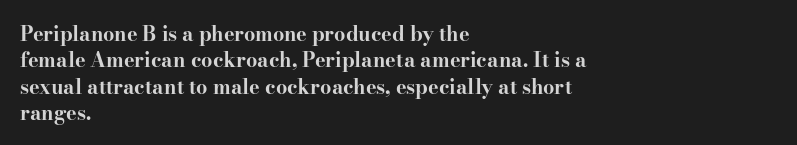
The image shows 20 px bold type, upright; set left-aligned, normal line spacing (1.32x), normal letter spacing, not underlined.
